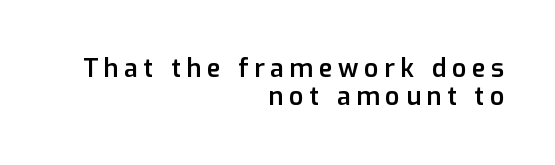
{"italic": "no", "bold": "semi", "underline": "no", "align": "right", "line_spacing": "tight", "line_spacing_ratio": 1.11, "letter_spacing": "wide", "letter_spacing_em": 0.23, "glyph_px": 25}
